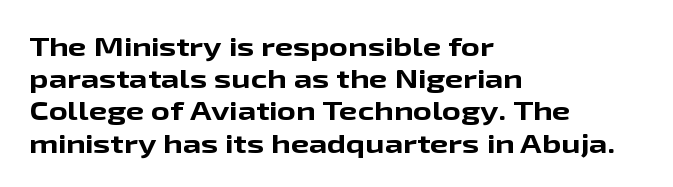
The image shows 26 px bold type, upright; set left-aligned, line spacing 1.24x, normal letter spacing, not underlined.
